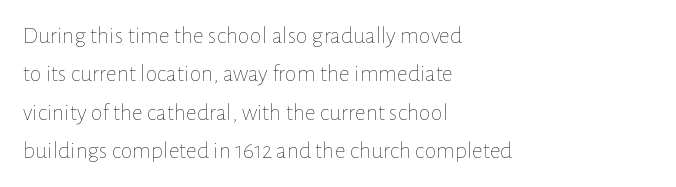
Q: Is the text bold? A: No.
Q: Is the text italic (slanted)? A: No, it is upright.
Q: Is the text underlined? A: No.
Q: How is the paragraph aligned? A: Left-aligned.
Q: Is the spacing between letters normal or unusually wide? A: Normal.
Q: Is the spacing between lines tight, normal or loose? A: Normal.
